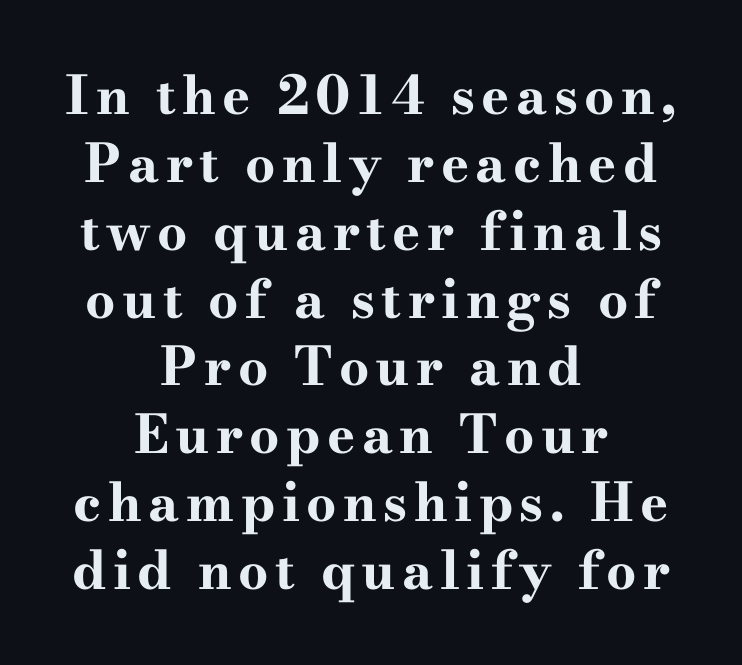
Q: Is the text bold? A: Yes.
Q: Is the text italic (slanted)? A: No, it is upright.
Q: Is the typeface a serif or a sans-serif typeface? A: Serif.
Q: Is the text underlined? A: No.
Q: How is the paragraph aligned? A: Centered.
Q: Is the spacing between lines tight, normal or loose? A: Normal.
Q: Width (condensed, normal, or wide)? A: Wide.
Q: Stroke contrast? A: High.
Q: x-height? A: Small.
Q: Monospaced? A: No.
